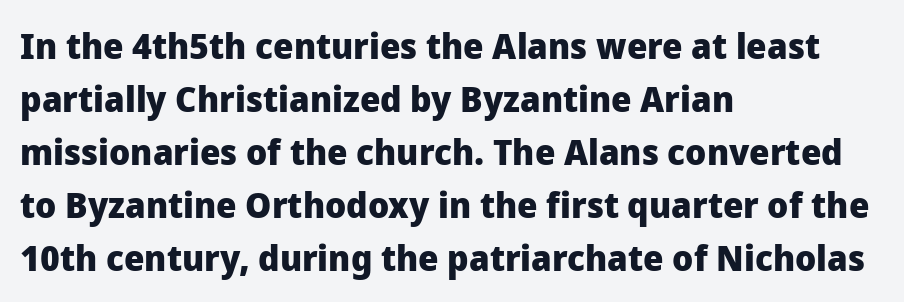
The image shows 36 px heavy sans-serif type, upright; set left-aligned, normal line spacing (1.47x), normal letter spacing, not underlined; low stroke contrast and a medium x-height.
